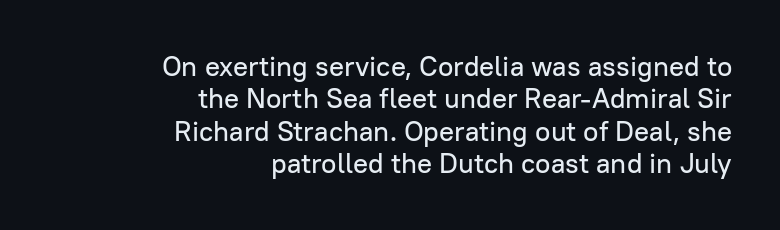
The image shows 28 px sans-serif type, upright; set right-aligned, line spacing 1.16x, normal letter spacing, not underlined; low stroke contrast and a medium x-height.
